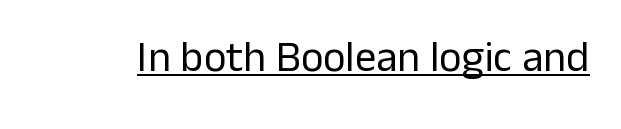
Q: Is the text bold? A: No.
Q: Is the text italic (slanted)? A: No, it is upright.
Q: Is the typeface a serif or a sans-serif typeface? A: Sans-serif.
Q: Is the text underlined? A: Yes.
Q: Is the spacing between letters normal or unusually wide? A: Normal.
Q: Width (condensed, normal, or wide)? A: Normal.
Q: Stroke contrast? A: Low.
Q: x-height? A: Medium.
Q: Monospaced? A: No.
